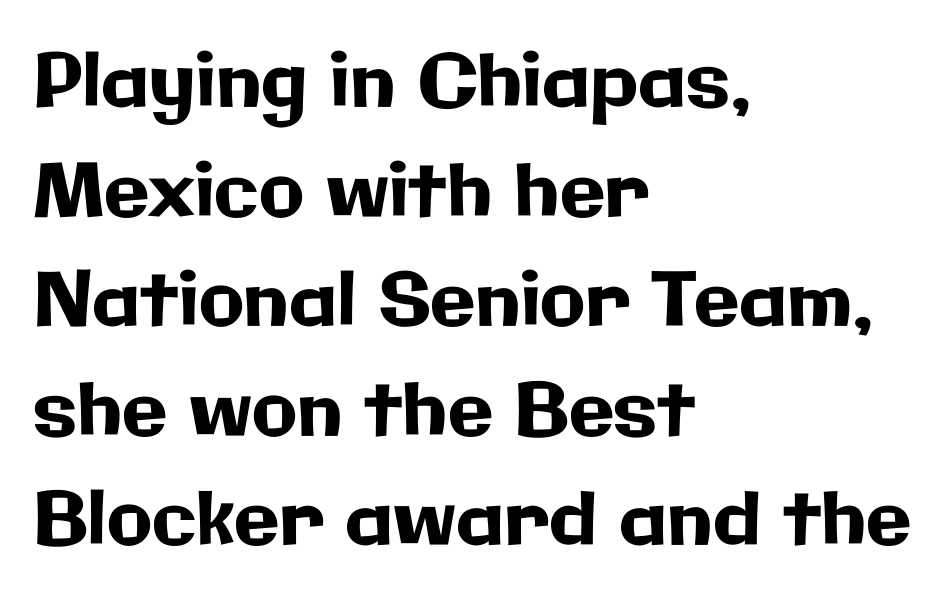
{"serif": "no", "italic": "no", "width": "normal", "stroke_contrast": "low", "x_height": "medium", "monospaced": "no", "underline": "no", "align": "left", "line_spacing": "normal", "line_spacing_ratio": 1.48, "letter_spacing": "normal", "letter_spacing_em": 0.0, "glyph_px": 74}
